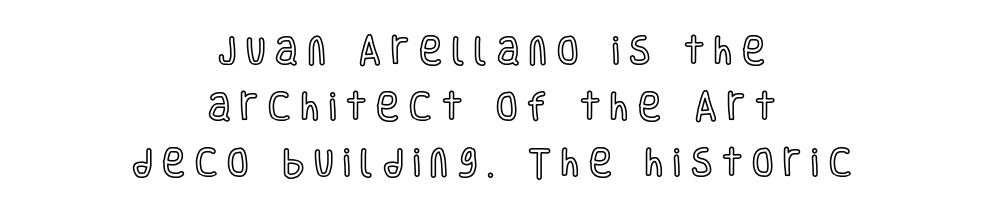
The image shows 31 px condensed type, upright; set centered, line spacing 1.81x, unusually wide letter spacing (+0.32 em), not underlined; a large x-height.
